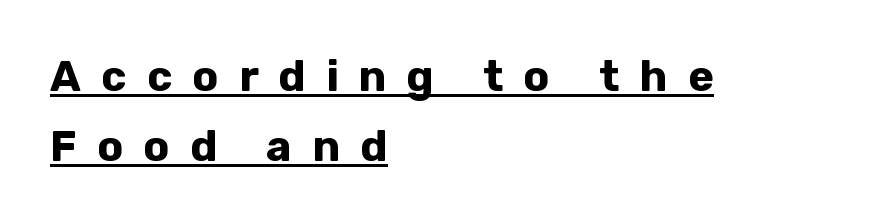
Every letter is thick-stroked: bold, no question. Words appear elongated and porous because spacing is wide. You can see a thin bar hugging the bottom of the glyphs. The characters display no serif detailing; their extremities are plain. Character widths vary here, with narrow letters taking less room than wide ones. A normal amount of white space separates one row of letters from the next.
